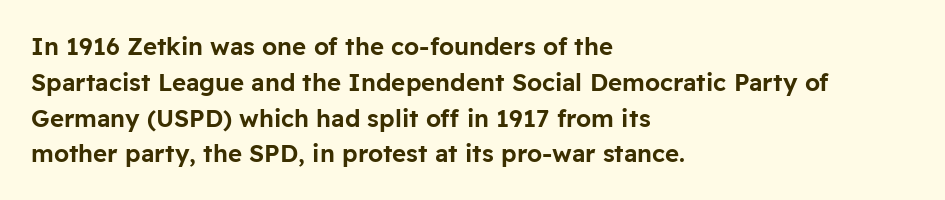
Summary of vertical rhythm: regular, with standard interline spacing. Is the block centered? No — it sits flush against the left margin. Nobody drew a line under any word here. Unlike italic type, these characters show no tilt at all.
